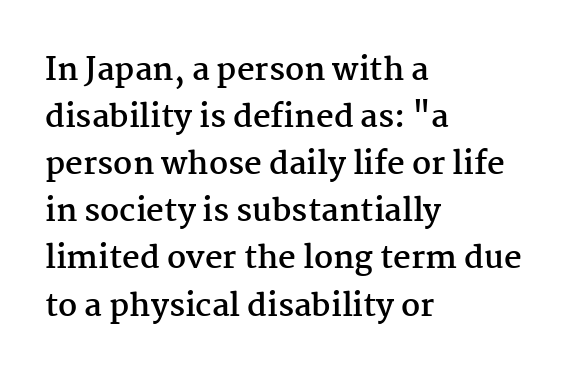
Caption: multi-line text, flush left, ragged right. Thick stems and heavy bowls — unmistakably bold. Is there any slant? The stems are plumb. What stands out about the letter spacing? Nothing — it is the standard amount.
